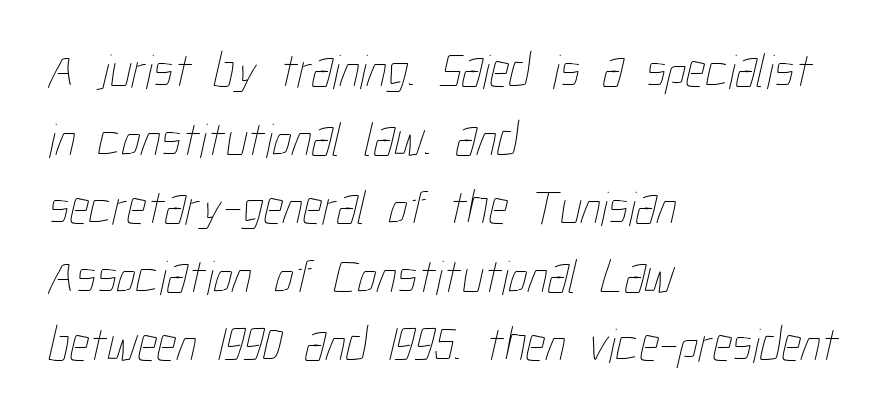
Q: Is the text bold? A: No.
Q: Is the text underlined? A: No.
Q: How is the paragraph aligned? A: Left-aligned.
Q: Is the spacing between letters normal or unusually wide? A: Normal.
Q: Is the spacing between lines tight, normal or loose? A: Normal.
Q: Width (condensed, normal, or wide)? A: Condensed.
Q: Stroke contrast? A: Low.
Q: x-height? A: Medium.
Q: Monospaced? A: No.
